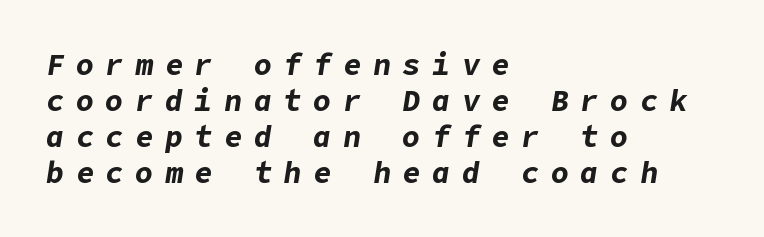
The image shows 30 px bold type, italic (leaning right); set left-aligned, line spacing 1.2x, unusually wide letter spacing (+0.39 em), not underlined; low stroke contrast and a medium x-height.
